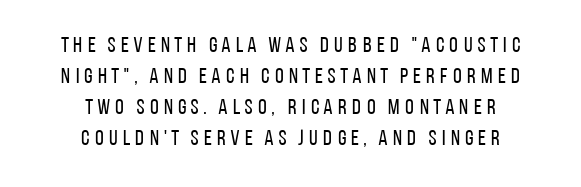
{"italic": "no", "bold": "no", "underline": "no", "align": "center", "line_spacing": "normal", "line_spacing_ratio": 1.41, "glyph_px": 22}
